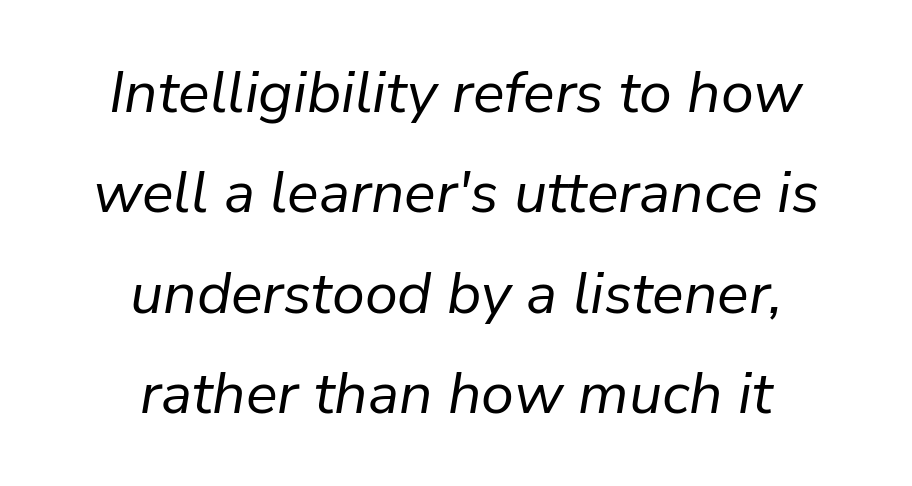
No heavy texture on the line: the type isn't bold. You could not count columns in this text — the font is proportionally spaced. Slant detected: the letters are inclined. Compared with a flush-left layout, this one balances lines on the center instead.
